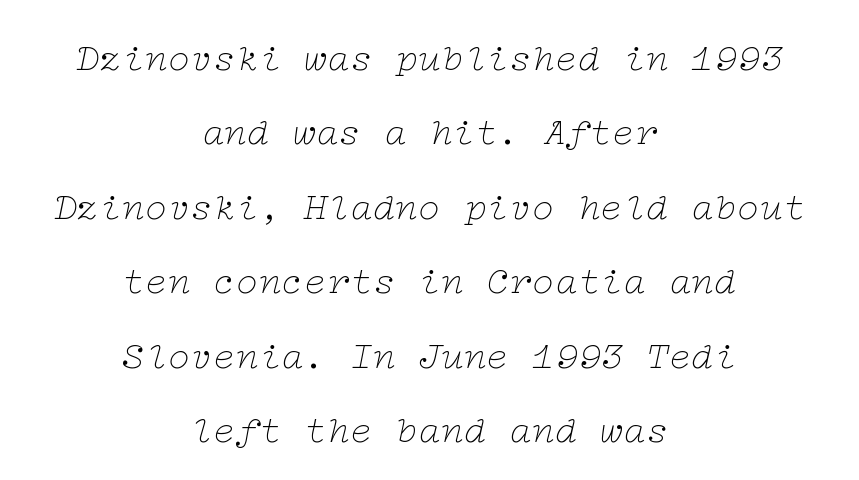
Q: Is the text bold? A: No.
Q: Is the text italic (slanted)? A: Yes, it leans right by about 12 degrees.
Q: Is the typeface a serif or a sans-serif typeface? A: Serif.
Q: Is the text underlined? A: No.
Q: How is the paragraph aligned? A: Centered.
Q: Is the spacing between letters normal or unusually wide? A: Normal.
Q: Is the spacing between lines tight, normal or loose? A: Loose.
Q: Width (condensed, normal, or wide)? A: Wide.
Q: Stroke contrast? A: Low.
Q: x-height? A: Medium.
